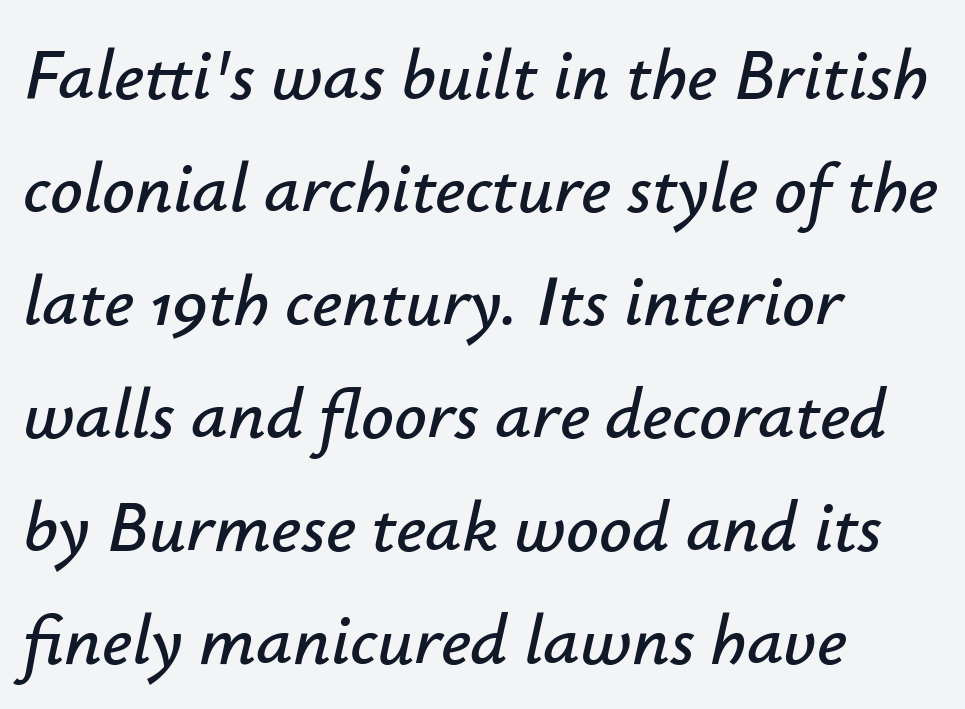
The image shows 72 px text type, italic (leaning right); set left-aligned, normal line spacing (1.57x), normal letter spacing, not underlined; low stroke contrast and a small x-height.
